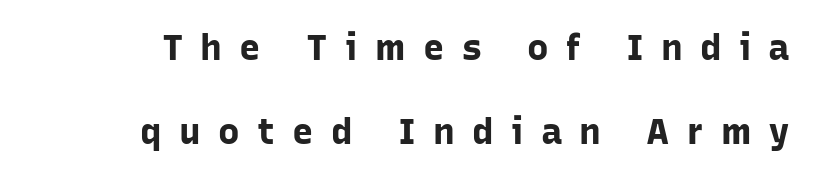
{"serif": "no", "italic": "no", "bold": "yes", "weight": "bold", "width": "normal", "stroke_contrast": "low", "x_height": "medium", "monospaced": "no", "underline": "no", "align": "right", "line_spacing": "loose", "line_spacing_ratio": 2.32, "letter_spacing": "wide", "letter_spacing_em": 0.48, "glyph_px": 36}
